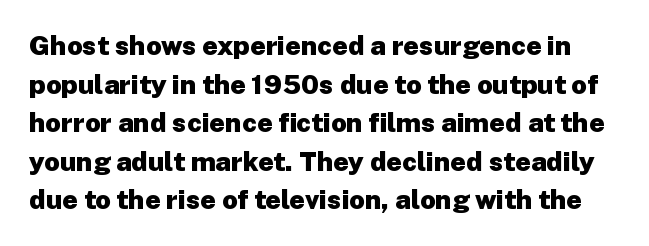
The image shows 27 px bold type, upright; set normal line spacing (1.43x), normal letter spacing, not underlined.
